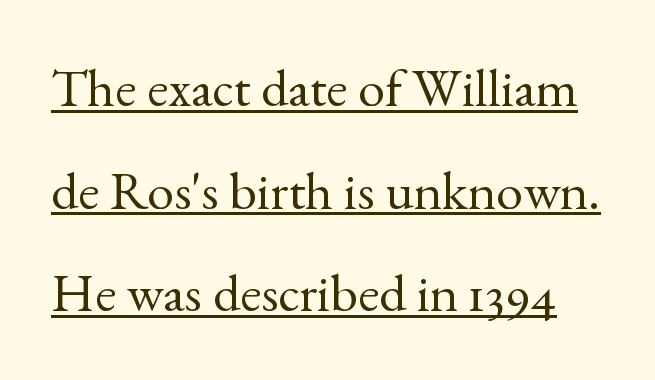
{"serif": "yes", "italic": "no", "bold": "no", "weight": "regular", "width": "normal", "x_height": "small", "monospaced": "no", "underline": "yes", "line_spacing": "loose", "line_spacing_ratio": 1.9, "letter_spacing": "normal", "letter_spacing_em": 0.0, "glyph_px": 54}
